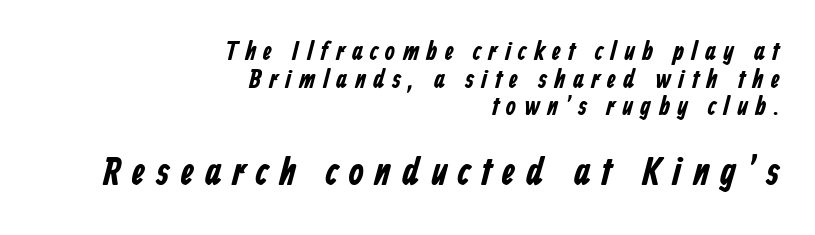
The image shows 39 px bold, condensed sans-serif type; set right-aligned, tight line spacing (1.06x), unusually wide letter spacing (+0.29 em), not underlined; the second (bottom) block is 1.5x larger; low stroke contrast and a medium x-height.
